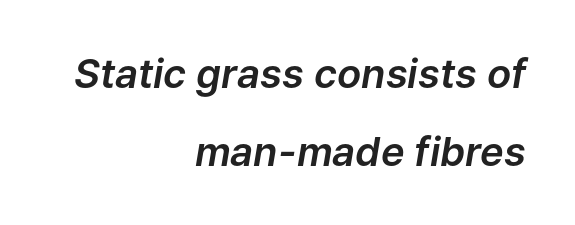
{"italic": "yes", "lean": "right", "slant_degrees": 9, "width": "normal", "stroke_contrast": "low", "x_height": "medium", "monospaced": "no", "underline": "no", "align": "right", "line_spacing": "loose", "line_spacing_ratio": 1.94, "letter_spacing": "normal", "letter_spacing_em": 0.0, "glyph_px": 40}
